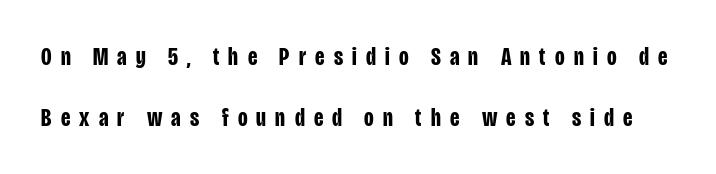
A great deal of white space separates one row of letters from the next. Is there any slant? The stems are plumb. The baseline area is clear. Typesetter's note: full bold, strokes at maximum text heaviness. Compared with typical body copy, the letter spacing here is much looser.
